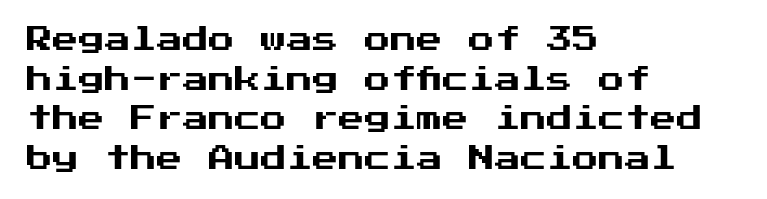
The image shows 26 px text type, upright; set left-aligned, normal line spacing (1.52x), normal letter spacing, not underlined.
